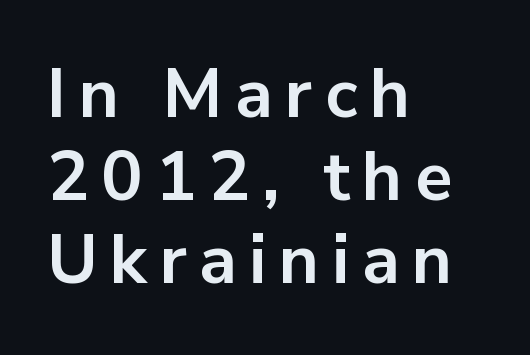
The image shows 69 px bold sans-serif type, upright; set left-aligned, line spacing 1.2x, not underlined; low stroke contrast and a medium x-height.
